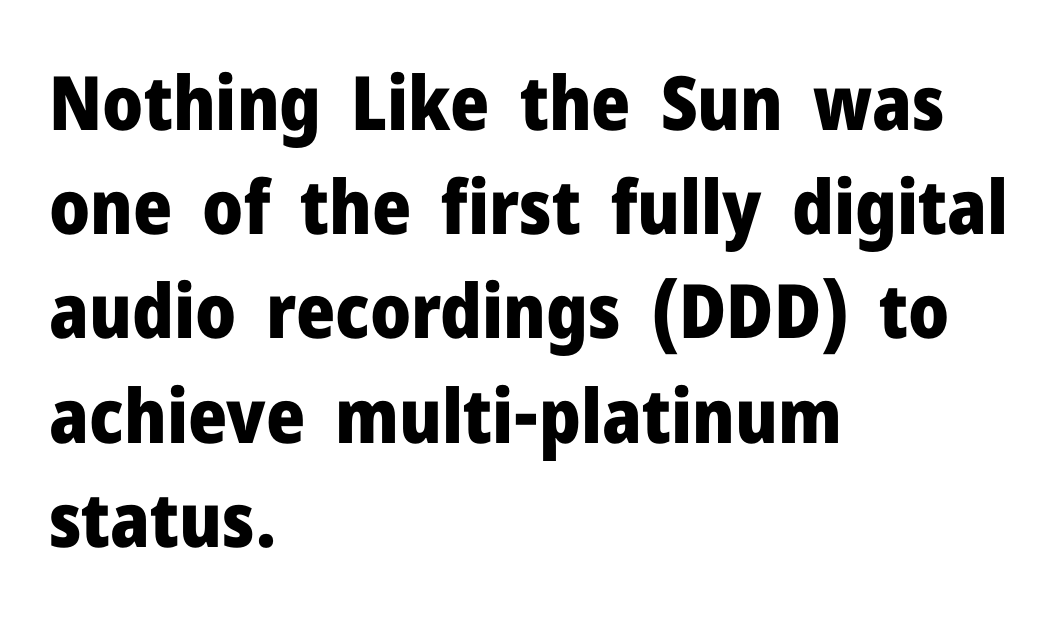
Q: Is the text bold? A: Yes.
Q: Is the text italic (slanted)? A: No, it is upright.
Q: Is the typeface a serif or a sans-serif typeface? A: Sans-serif.
Q: Is the text underlined? A: No.
Q: How is the paragraph aligned? A: Left-aligned.
Q: Is the spacing between letters normal or unusually wide? A: Normal.
Q: Is the spacing between lines tight, normal or loose? A: Normal.
Q: Width (condensed, normal, or wide)? A: Normal.
Q: Stroke contrast? A: Low.
Q: x-height? A: Medium.
Q: Monospaced? A: No.
